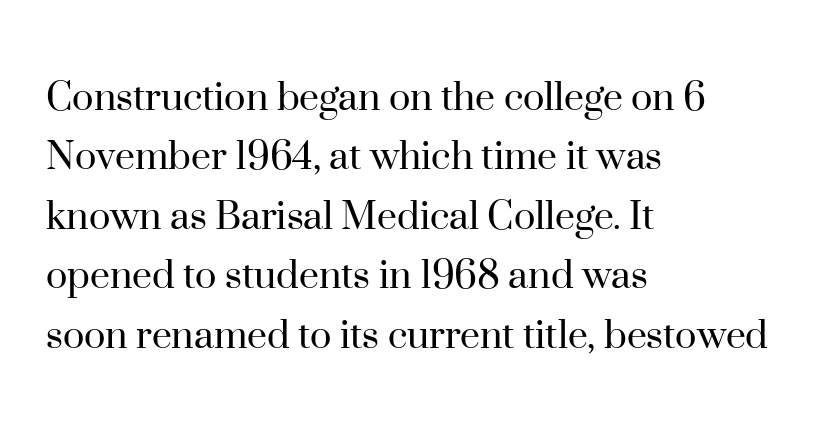
The image shows 45 px regular-weight serif type, upright; set left-aligned, normal line spacing (1.32x), normal letter spacing, not underlined; high stroke contrast and a small x-height.
